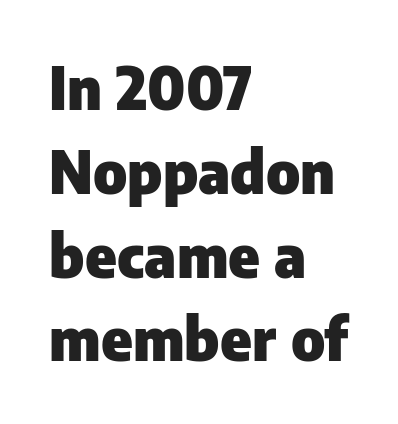
{"serif": "no", "italic": "no", "bold": "yes", "weight": "heavy", "width": "normal", "stroke_contrast": "low", "x_height": "medium", "monospaced": "no", "underline": "no", "align": "left", "line_spacing": "normal", "line_spacing_ratio": 1.42, "letter_spacing": "normal", "letter_spacing_em": 0.0, "glyph_px": 59}
